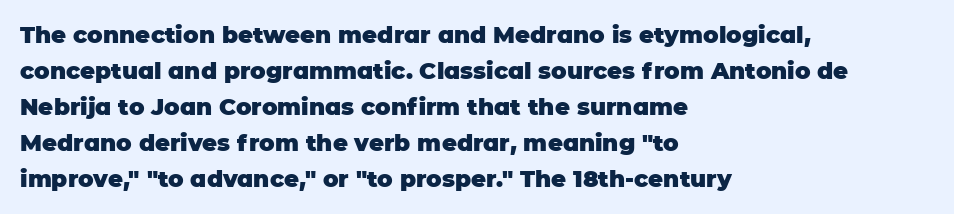
{"italic": "no", "bold": "yes", "underline": "no", "align": "left", "line_spacing": "normal", "line_spacing_ratio": 1.57, "letter_spacing": "normal", "letter_spacing_em": 0.0, "glyph_px": 23}
